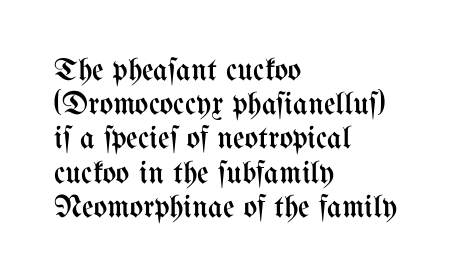
{"italic": "no", "bold": "no", "weight": "regular", "width": "condensed", "stroke_contrast": "medium", "x_height": "medium", "monospaced": "no", "underline": "no", "align": "left", "line_spacing": "tight", "line_spacing_ratio": 1.07, "letter_spacing": "normal", "letter_spacing_em": 0.0, "glyph_px": 32}
